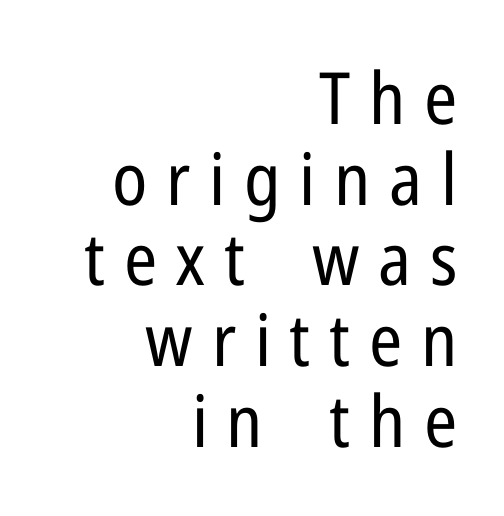
The image shows 72 px regular-weight, condensed sans-serif type, upright; set right-aligned, tight line spacing (1.12x), unusually wide letter spacing (+0.26 em), not underlined; low stroke contrast and a medium x-height.
